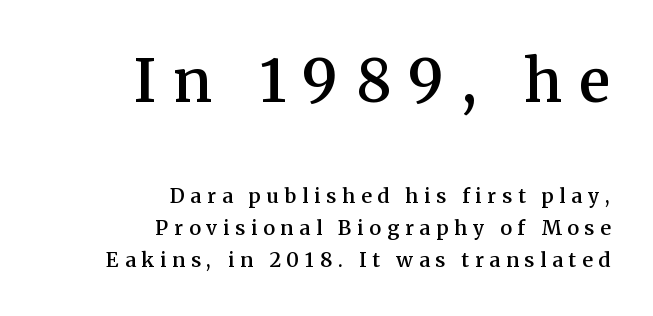
{"serif": "yes", "italic": "no", "bold": "semi", "weight": "semibold", "width": "normal", "stroke_contrast": "medium", "x_height": "medium", "monospaced": "no", "underline": "no", "align": "right", "line_spacing": "normal", "line_spacing_ratio": 1.58, "letter_spacing": "wide", "letter_spacing_em": 0.29, "larger_block": "first", "size_ratio": 2.95, "glyph_px": 59}
